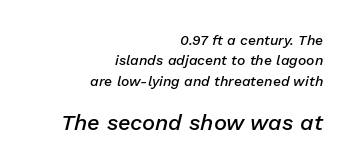
Q: Is the text bold? A: Semi-bold.
Q: Is the text italic (slanted)? A: Yes, it leans right by about 13 degrees.
Q: Is the text underlined? A: No.
Q: How is the paragraph aligned? A: Right-aligned.
Q: Is the spacing between letters normal or unusually wide? A: Normal.
Q: Is the spacing between lines tight, normal or loose? A: Normal.
Q: Which block of text is set in a larger size, the first (top) or the second (bottom)? A: The second (bottom) one.
